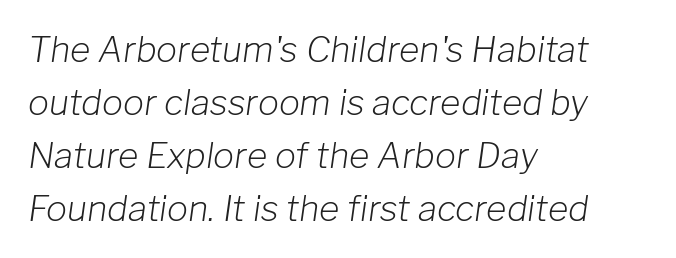
Letters rest on an invisible, unmarked baseline. A typesetter would call this proportional, since set widths differ per character. Every character sits at an angle, as italics do. This rendering uses left alignment, leaving the right contour irregular. Vertical stems look standard width or narrower in stroke. This block has exactly the height ordinary leading produces.
